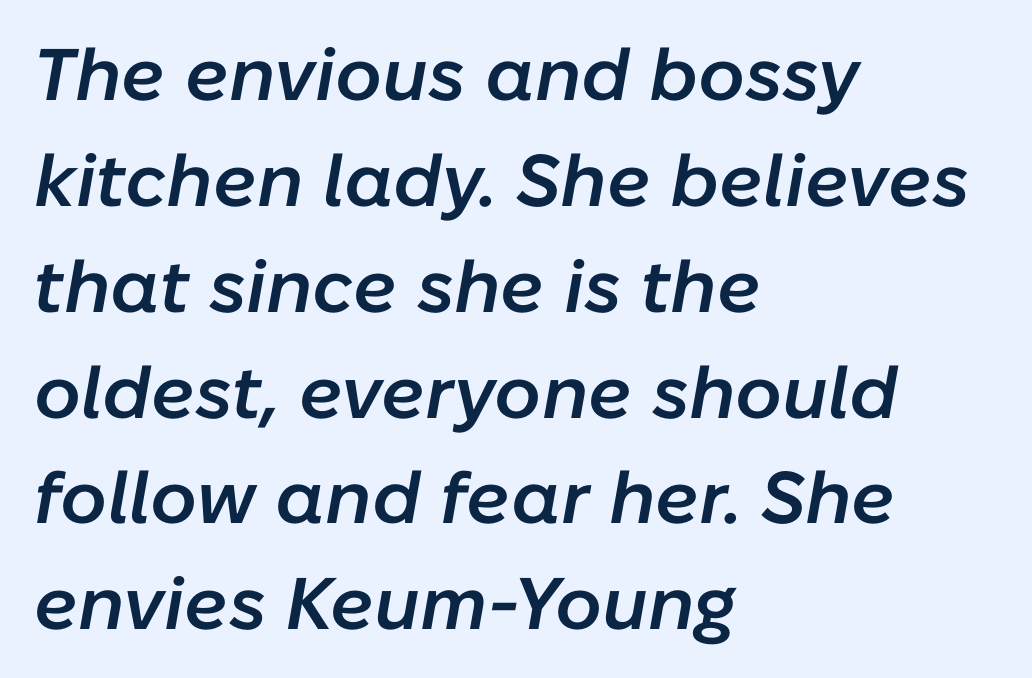
Q: Is the text bold? A: Semi-bold.
Q: Is the text italic (slanted)? A: Yes, it leans right by about 10 degrees.
Q: Is the text underlined? A: No.
Q: How is the paragraph aligned? A: Left-aligned.
Q: Is the spacing between letters normal or unusually wide? A: Normal.
Q: Is the spacing between lines tight, normal or loose? A: Normal.
Q: Width (condensed, normal, or wide)? A: Normal.
Q: Stroke contrast? A: Low.
Q: x-height? A: Medium.
Q: Monospaced? A: No.
